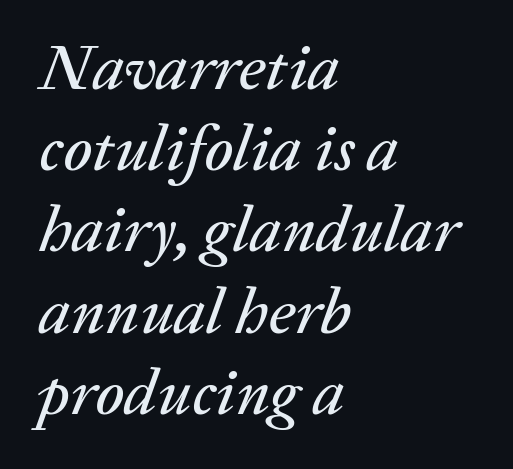
Q: Is the text italic (slanted)? A: Yes, it leans right by about 20 degrees.
Q: Is the text underlined? A: No.
Q: How is the paragraph aligned? A: Left-aligned.
Q: Is the spacing between letters normal or unusually wide? A: Normal.
Q: Is the spacing between lines tight, normal or loose? A: Normal.
Q: Width (condensed, normal, or wide)? A: Normal.
Q: Stroke contrast? A: Low.
Q: x-height? A: Medium.
Q: Monospaced? A: No.
